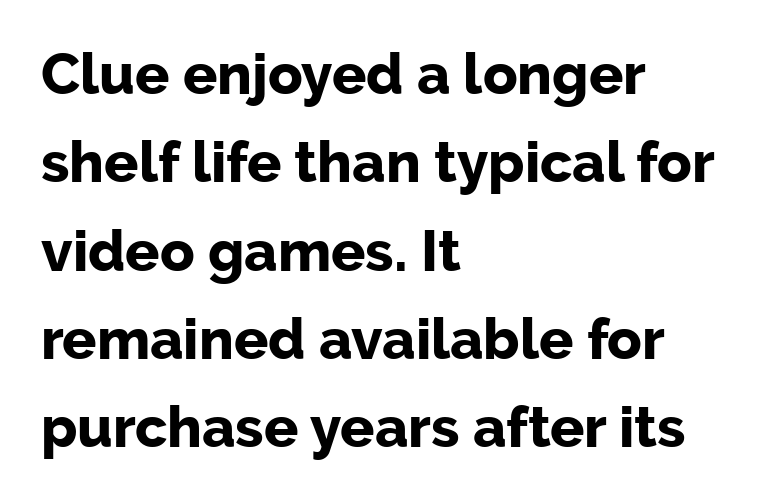
Q: Is the text bold? A: Yes.
Q: Is the text italic (slanted)? A: No, it is upright.
Q: Is the typeface a serif or a sans-serif typeface? A: Sans-serif.
Q: Is the text underlined? A: No.
Q: How is the paragraph aligned? A: Left-aligned.
Q: Is the spacing between letters normal or unusually wide? A: Normal.
Q: Is the spacing between lines tight, normal or loose? A: Normal.
Q: Width (condensed, normal, or wide)? A: Normal.
Q: Stroke contrast? A: Low.
Q: x-height? A: Medium.
Q: Monospaced? A: No.
